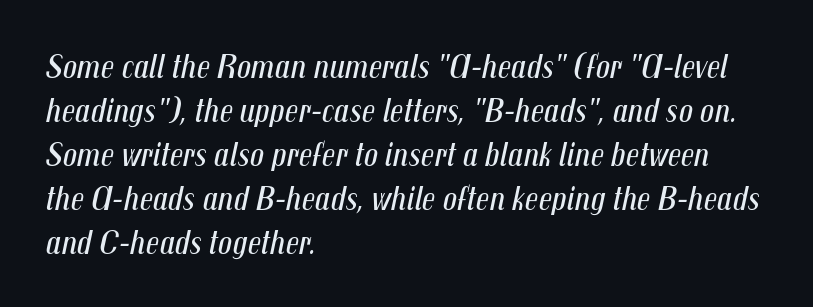
Q: Is the text bold? A: No.
Q: Is the text italic (slanted)? A: Yes, it leans right by about 12 degrees.
Q: Is the text underlined? A: No.
Q: How is the paragraph aligned? A: Left-aligned.
Q: Is the spacing between letters normal or unusually wide? A: Normal.
Q: Is the spacing between lines tight, normal or loose? A: Normal.
Q: Width (condensed, normal, or wide)? A: Condensed.
Q: Stroke contrast? A: Medium.
Q: x-height? A: Medium.
Q: Monospaced? A: No.
